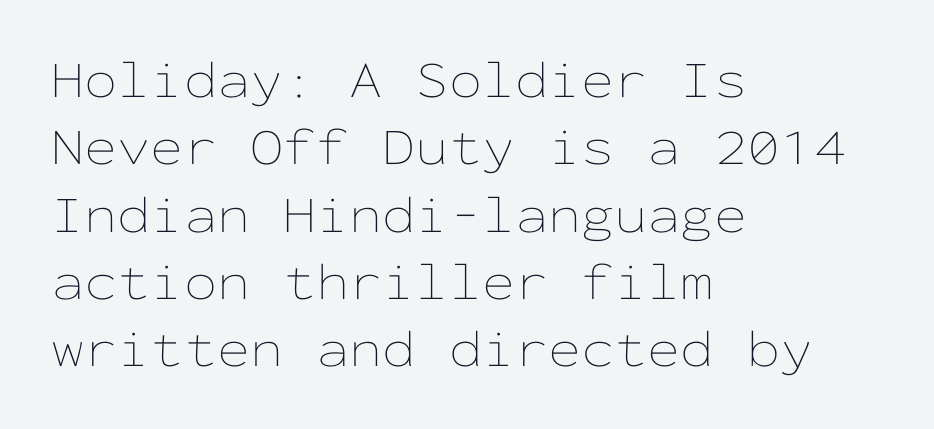
Q: Is the text bold? A: No.
Q: Is the text italic (slanted)? A: No, it is upright.
Q: Is the text underlined? A: No.
Q: How is the paragraph aligned? A: Left-aligned.
Q: Is the spacing between letters normal or unusually wide? A: Normal.
Q: Is the spacing between lines tight, normal or loose? A: Normal.
Q: Width (condensed, normal, or wide)? A: Wide.
Q: Stroke contrast? A: Low.
Q: x-height? A: Medium.
Q: Monospaced? A: Yes.
